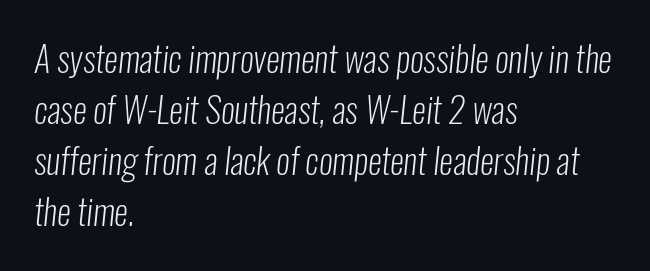
{"serif": "no", "bold": "no", "weight": "light", "width": "condensed", "stroke_contrast": "low", "x_height": "medium", "monospaced": "no", "underline": "no", "align": "left", "line_spacing": "normal", "line_spacing_ratio": 1.46, "letter_spacing": "normal", "letter_spacing_em": 0.0, "glyph_px": 35}
